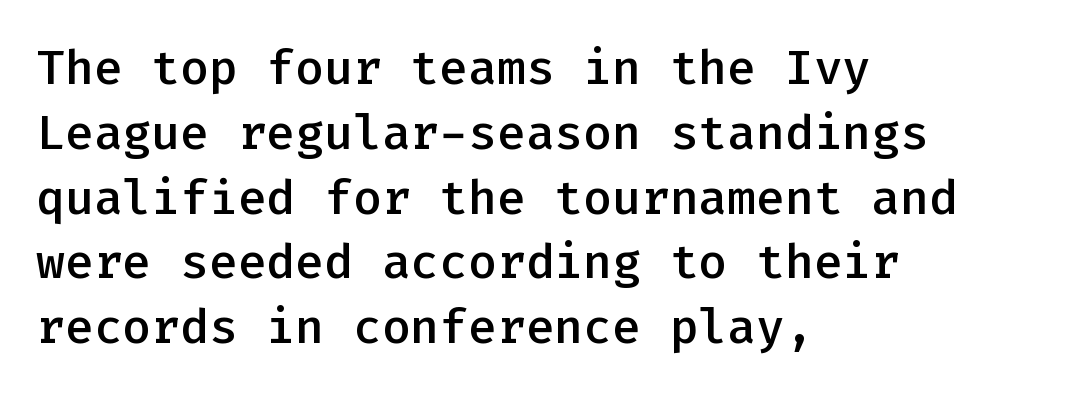
Q: Is the text bold? A: Semi-bold.
Q: Is the text italic (slanted)? A: No, it is upright.
Q: Is the typeface a serif or a sans-serif typeface? A: Sans-serif.
Q: Is the text underlined? A: No.
Q: How is the paragraph aligned? A: Left-aligned.
Q: Is the spacing between letters normal or unusually wide? A: Normal.
Q: Is the spacing between lines tight, normal or loose? A: Normal.
Q: Width (condensed, normal, or wide)? A: Normal.
Q: Stroke contrast? A: Low.
Q: x-height? A: Medium.
Q: Monospaced? A: Yes.
